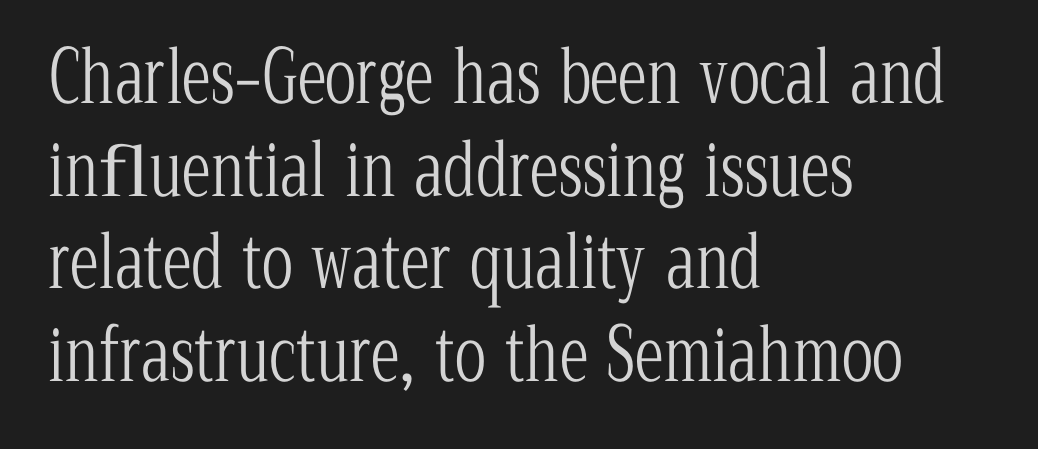
Q: Is the text bold? A: No.
Q: Is the text italic (slanted)? A: No, it is upright.
Q: Is the typeface a serif or a sans-serif typeface? A: Serif.
Q: Is the text underlined? A: No.
Q: How is the paragraph aligned? A: Left-aligned.
Q: Is the spacing between letters normal or unusually wide? A: Normal.
Q: Is the spacing between lines tight, normal or loose? A: Normal.
Q: Width (condensed, normal, or wide)? A: Condensed.
Q: Stroke contrast? A: Low.
Q: x-height? A: Medium.
Q: Monospaced? A: No.
